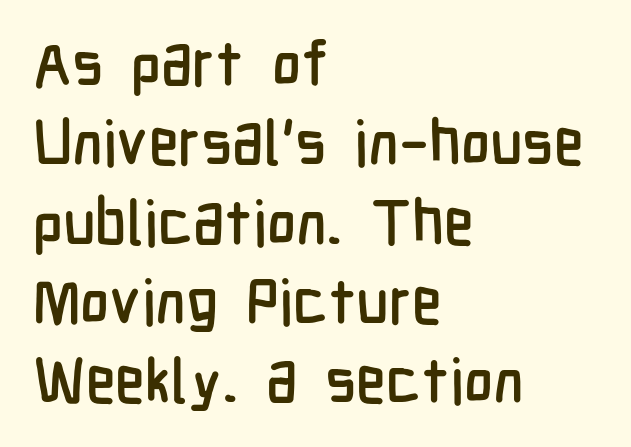
Think of a printed novel: that variable character pitch is what you see here. The setting favours the left margin, as ordinary paragraphs usually do. There is no visible air inserted between adjacent glyphs. Successive baselines arrive at the customary interval.
